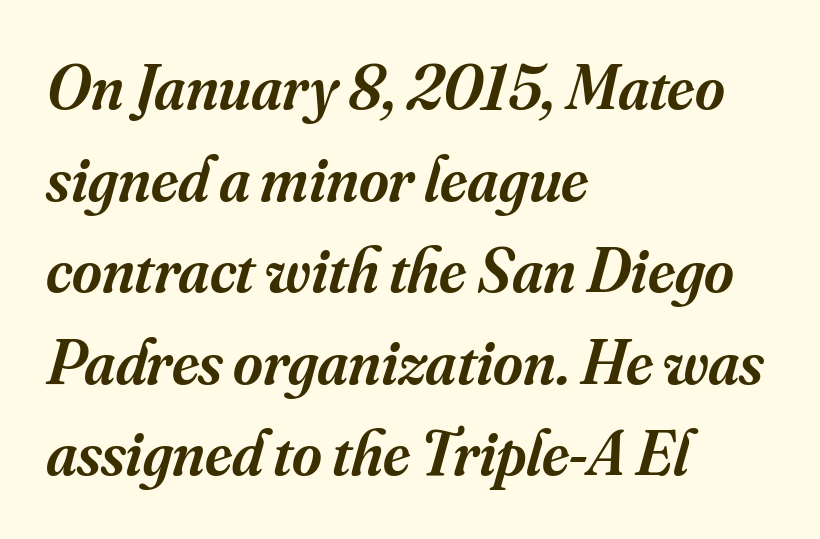
{"serif": "yes", "italic": "yes", "lean": "right", "slant_degrees": 16, "bold": "semi", "weight": "semibold", "width": "normal", "stroke_contrast": "medium", "x_height": "small", "monospaced": "no", "underline": "no", "align": "left", "line_spacing": "normal", "line_spacing_ratio": 1.43, "letter_spacing": "normal", "letter_spacing_em": 0.0, "glyph_px": 64}
